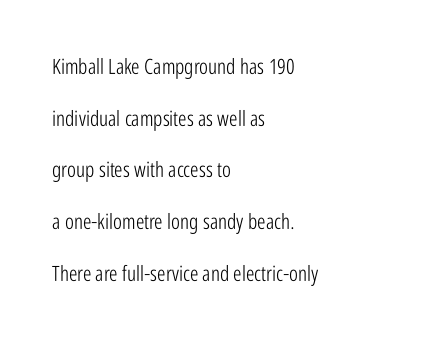
The image shows 21 px text type, upright; set left-aligned, loose line spacing (2.46x), normal letter spacing, not underlined.
